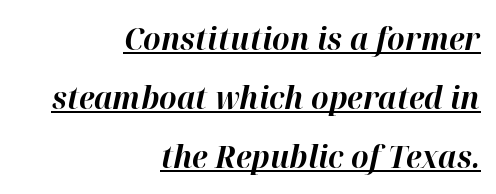
The font's italic variant was chosen for this text. Decoration check: the copy is underlined. Think of a printed novel: that variable character pitch is what you see here. Strong, thick strokes mark this as bold type. The paragraph shown leans on its right margin.
